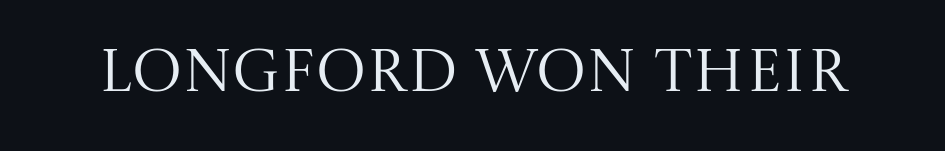
Q: Is the text bold? A: No.
Q: Is the text italic (slanted)? A: No, it is upright.
Q: Is the typeface a serif or a sans-serif typeface? A: Serif.
Q: Is the text underlined? A: No.
Q: Is the spacing between letters normal or unusually wide? A: Normal.
Q: Width (condensed, normal, or wide)? A: Normal.
Q: Stroke contrast? A: Medium.
Q: x-height? A: Large.
Q: Monospaced? A: No.
